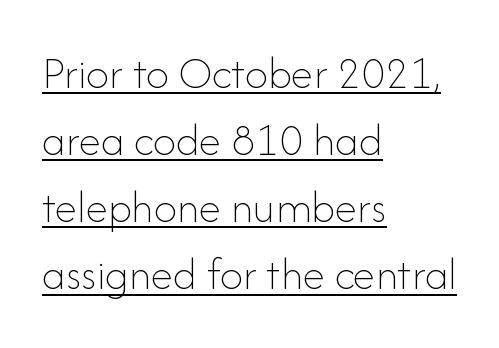
{"italic": "no", "bold": "no", "weight": "thin", "width": "normal", "stroke_contrast": "low", "x_height": "small", "monospaced": "no", "underline": "yes", "align": "left", "line_spacing": "normal", "line_spacing_ratio": 1.46, "letter_spacing": "normal", "letter_spacing_em": 0.0, "glyph_px": 46}
